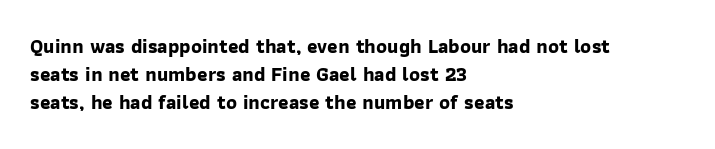
{"bold": "yes", "underline": "no", "align": "left", "line_spacing": "normal", "line_spacing_ratio": 1.41, "letter_spacing": "normal", "letter_spacing_em": 0.0, "glyph_px": 20}
